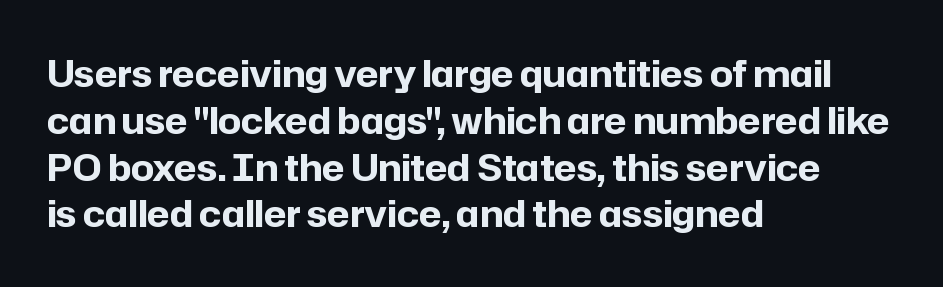
Q: Is the text bold? A: Yes.
Q: Is the text italic (slanted)? A: No, it is upright.
Q: Is the typeface a serif or a sans-serif typeface? A: Sans-serif.
Q: Is the text underlined? A: No.
Q: How is the paragraph aligned? A: Left-aligned.
Q: Is the spacing between letters normal or unusually wide? A: Normal.
Q: Is the spacing between lines tight, normal or loose? A: Normal.
Q: Width (condensed, normal, or wide)? A: Normal.
Q: Stroke contrast? A: Low.
Q: x-height? A: Medium.
Q: Monospaced? A: No.
